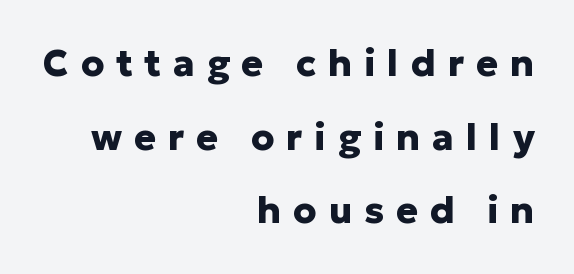
The image shows 37 px heavy sans-serif type, upright; set right-aligned, loose line spacing (1.99x), unusually wide letter spacing (+0.32 em), not underlined; low stroke contrast and a medium x-height.
